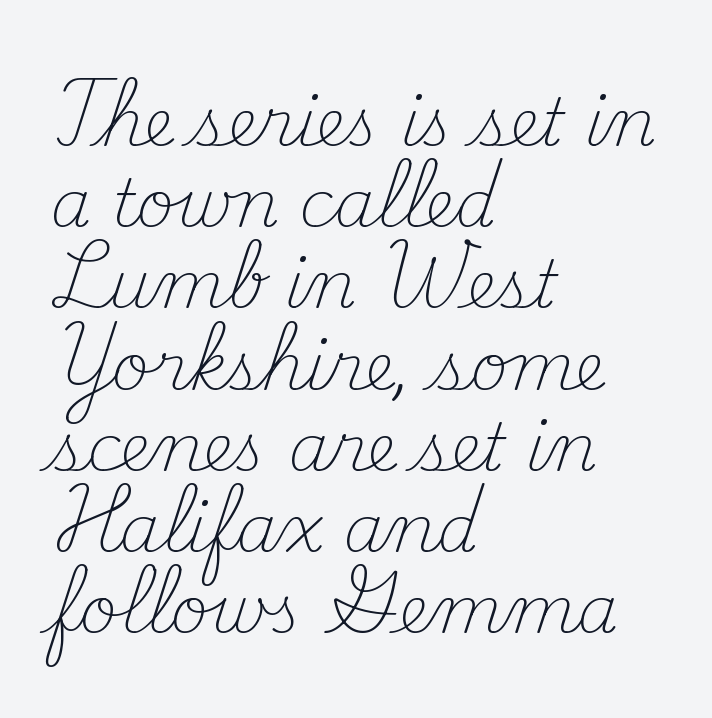
How are the letters spaced? Ordinarily, with no added tracking. The rendering anchors every line to the left-hand side. Decoration check: the copy has no underline.
